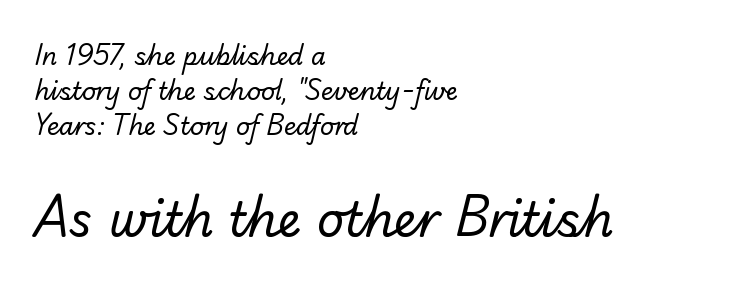
The image shows 47 px regular-weight sans-serif type; set left-aligned, normal line spacing (1.45x), normal letter spacing, not underlined; the second (bottom) block is 1.96x larger; low stroke contrast and a small x-height.
